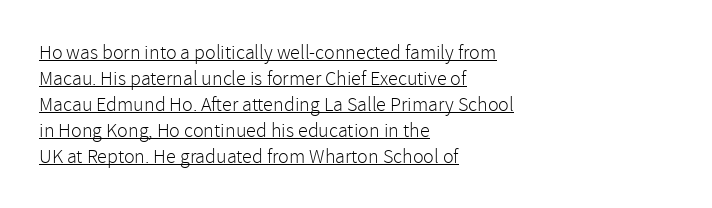
{"italic": "no", "bold": "no", "underline": "yes", "align": "left", "line_spacing": "normal", "line_spacing_ratio": 1.3, "letter_spacing": "normal", "letter_spacing_em": 0.0, "glyph_px": 20}
